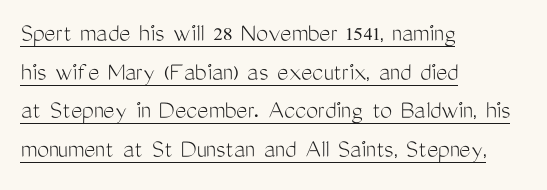
Q: Is the text bold? A: No.
Q: Is the text italic (slanted)? A: No, it is upright.
Q: Is the text underlined? A: Yes.
Q: How is the paragraph aligned? A: Left-aligned.
Q: Is the spacing between letters normal or unusually wide? A: Normal.
Q: Is the spacing between lines tight, normal or loose? A: Normal.
